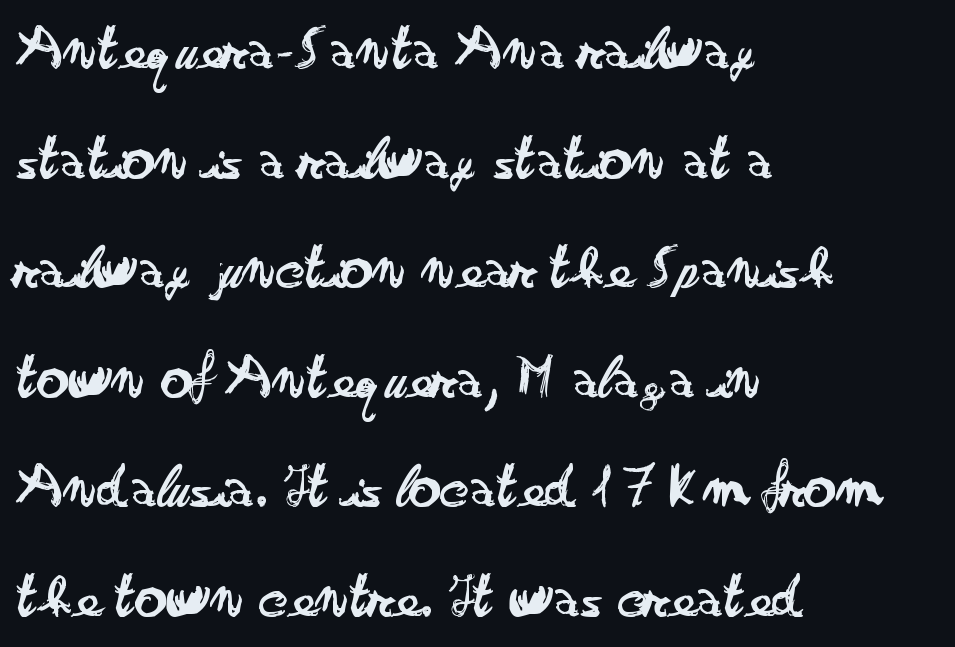
The image shows 63 px regular-weight, wide sans-serif type, upright; set left-aligned, line spacing 1.74x, normal letter spacing, not underlined; low stroke contrast and a small x-height.
